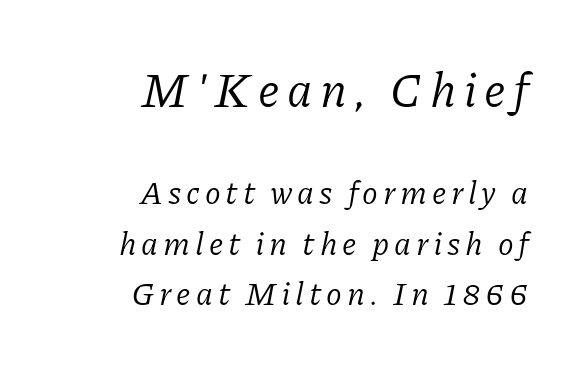
The axis of the letterforms is tilted away from vertical. You can tell from the footed stems that serif type was used. Heaviness? Minimal to ordinary, like unemphasized prose. Type without underlining. Look at the glyph heights: the upper group is clearly the bigger setting.
